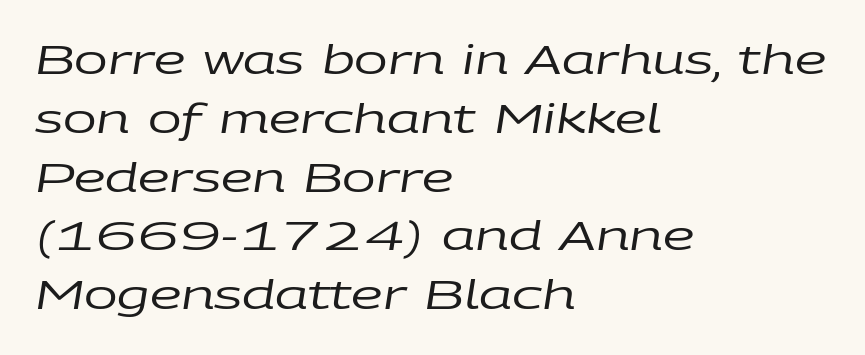
Q: Is the text bold? A: No.
Q: Is the text italic (slanted)? A: Yes, it leans right by about 9 degrees.
Q: Is the text underlined? A: No.
Q: How is the paragraph aligned? A: Left-aligned.
Q: Is the spacing between letters normal or unusually wide? A: Normal.
Q: Is the spacing between lines tight, normal or loose? A: Normal.
Q: Width (condensed, normal, or wide)? A: Wide.
Q: Stroke contrast? A: Low.
Q: x-height? A: Large.
Q: Monospaced? A: No.
